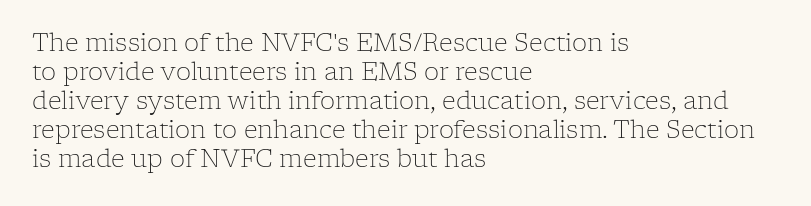
The image shows 24 px text type, upright; set left-aligned, line spacing 1.21x, normal letter spacing, not underlined.
